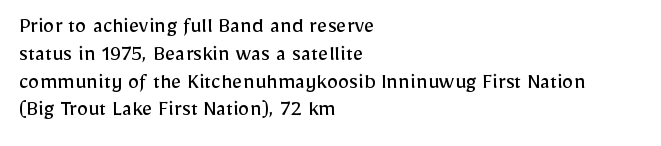
{"italic": "no", "bold": "no", "underline": "no", "align": "left", "line_spacing_ratio": 1.21, "letter_spacing": "normal", "letter_spacing_em": 0.0, "glyph_px": 23}
